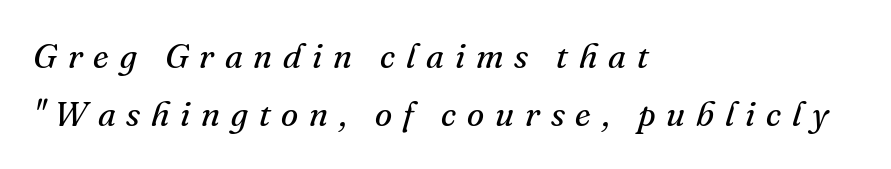
{"serif": "yes", "italic": "yes", "lean": "right", "slant_degrees": 16, "bold": "no", "weight": "regular", "width": "normal", "stroke_contrast": "medium", "x_height": "small", "monospaced": "no", "underline": "no", "align": "left", "line_spacing": "normal", "line_spacing_ratio": 1.67, "letter_spacing": "wide", "letter_spacing_em": 0.31, "glyph_px": 35}
